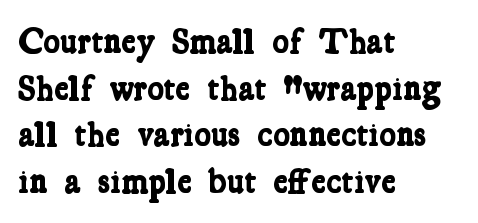
Q: Is the text bold? A: Yes.
Q: Is the typeface a serif or a sans-serif typeface? A: Serif.
Q: Is the text underlined? A: No.
Q: How is the paragraph aligned? A: Left-aligned.
Q: Is the spacing between letters normal or unusually wide? A: Normal.
Q: Is the spacing between lines tight, normal or loose? A: Normal.
Q: Width (condensed, normal, or wide)? A: Condensed.
Q: Stroke contrast? A: Low.
Q: x-height? A: Medium.
Q: Monospaced? A: No.
